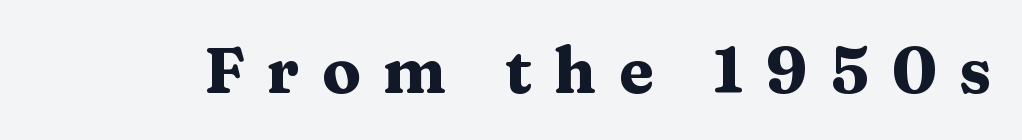
The image shows 64 px heavy, wide serif type, upright; set unusually wide letter spacing (+0.35 em), not underlined; medium stroke contrast and a medium x-height.
